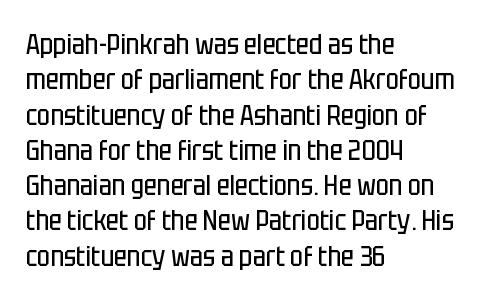
The image shows 28 px regular-weight, condensed sans-serif type, upright; set left-aligned, normal line spacing (1.26x), normal letter spacing, not underlined; low stroke contrast and a large x-height.
